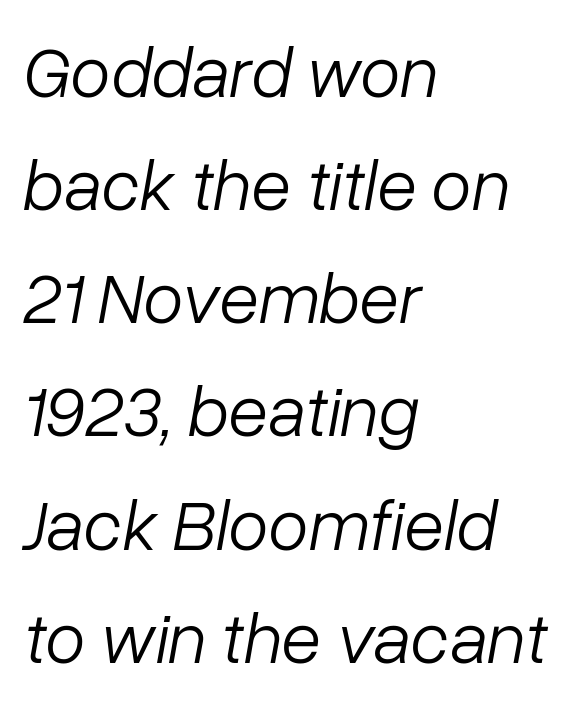
Think of a printed novel: that variable character pitch is what you see here. Stroke thickness stays within the range of a standard reading face or lighter. The letterforms sit shoulder to shoulder at normal distance. Interline gaps are of average width in this sample.
